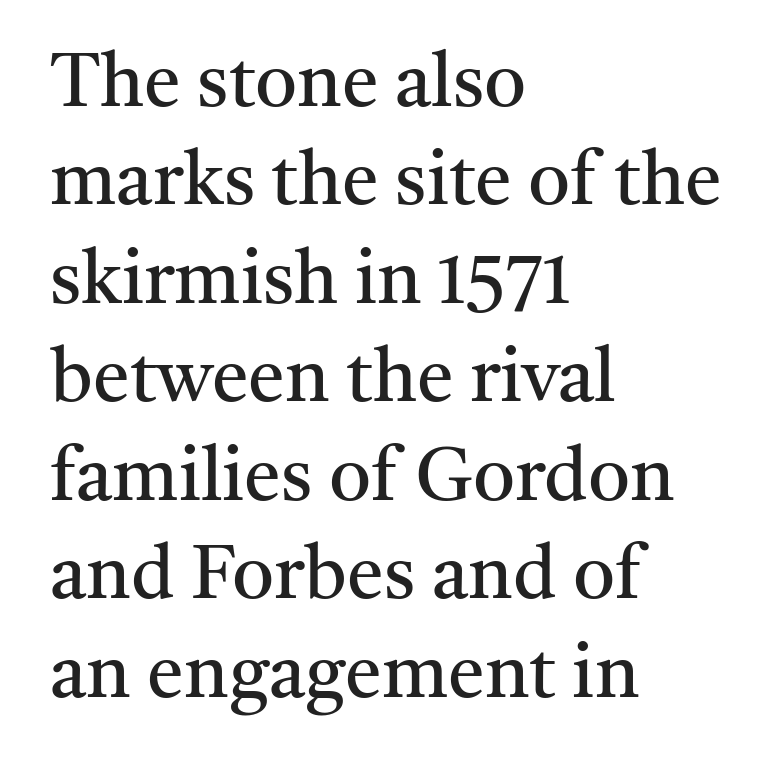
Do the letters lean? They stand straight. In CSS terms this would be text-align: left. Type style note: has serifs. Is there much room between lines? A standard amount, neither cramped nor airy. The letters advance in unequal steps, a hallmark of proportional type. Weight: regular or lighter.
